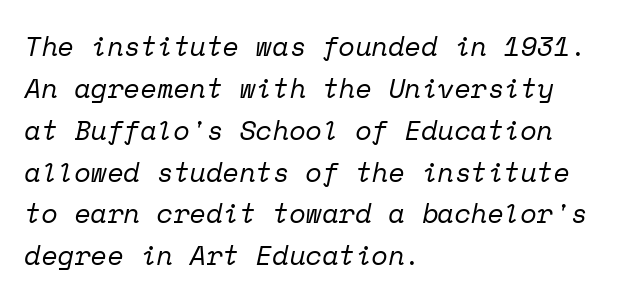
{"italic": "yes", "lean": "right", "slant_degrees": 12, "bold": "no", "underline": "no", "align": "left", "line_spacing": "normal", "line_spacing_ratio": 1.55, "letter_spacing": "normal", "letter_spacing_em": 0.0, "glyph_px": 27}
